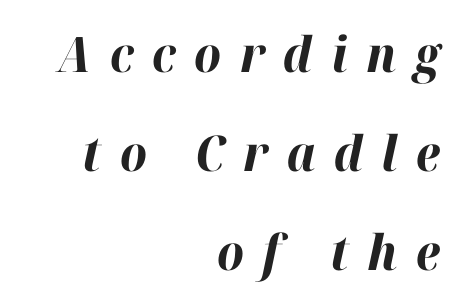
{"italic": "yes", "lean": "right", "slant_degrees": 12, "bold": "yes", "weight": "bold", "width": "normal", "stroke_contrast": "high", "x_height": "medium", "monospaced": "no", "underline": "no", "align": "right", "line_spacing": "loose", "line_spacing_ratio": 2.02, "letter_spacing": "wide", "letter_spacing_em": 0.38, "glyph_px": 49}
